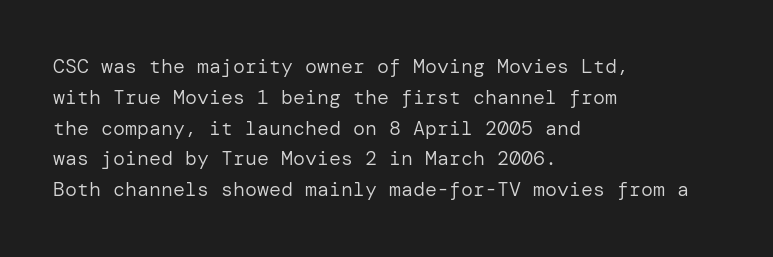
The image shows 20 px text type, upright; set left-aligned, normal line spacing (1.54x), normal letter spacing, not underlined.
